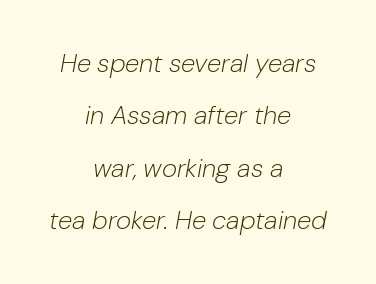
The image shows 26 px text type, italic (leaning right); set centered, loose line spacing (2.01x), normal letter spacing, not underlined.
